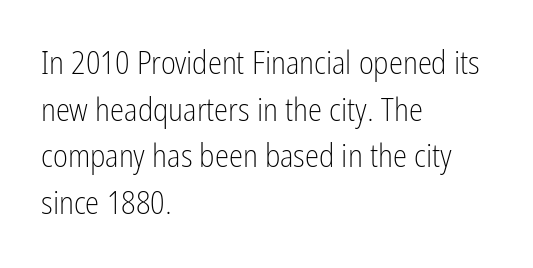
Stroke mass is kept to a normal reading level or below. The ragged edge is on the right, which tells us the setting is flush left. Serifs: no, the terminals of the letterforms are clean. The passage shown is typed in a proportional face where columns would drift. Reading down the column, the eye jumps a familiar distance to each next line.
